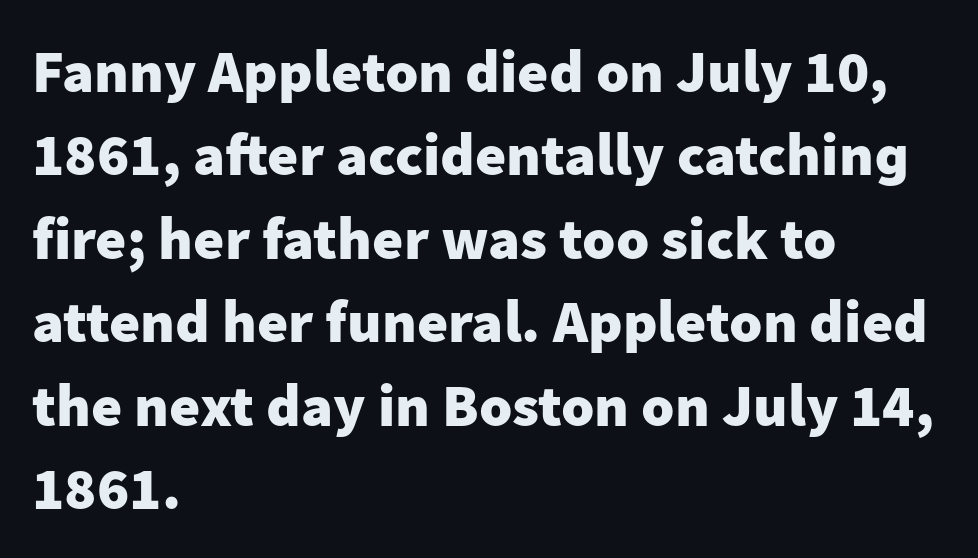
The image shows 60 px heavy sans-serif type, upright; set left-aligned, normal line spacing (1.39x), normal letter spacing, not underlined; low stroke contrast and a medium x-height.
